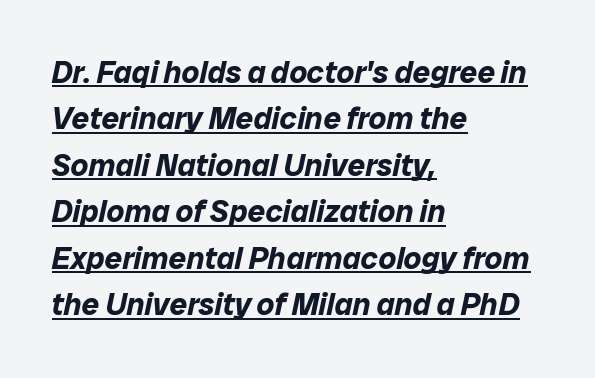
Q: Is the text bold? A: Yes.
Q: Is the text italic (slanted)? A: Yes, it leans right by about 12 degrees.
Q: Is the text underlined? A: Yes.
Q: How is the paragraph aligned? A: Left-aligned.
Q: Is the spacing between letters normal or unusually wide? A: Normal.
Q: Is the spacing between lines tight, normal or loose? A: Normal.
Q: Width (condensed, normal, or wide)? A: Normal.
Q: Stroke contrast? A: Low.
Q: x-height? A: Medium.
Q: Monospaced? A: No.
